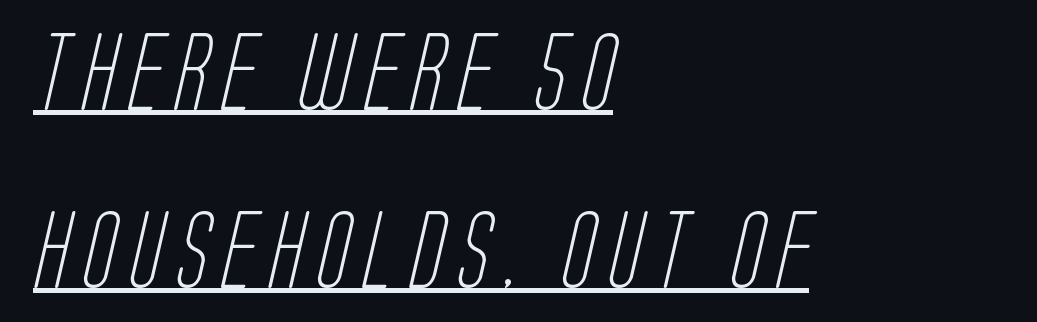
{"serif": "no", "bold": "no", "weight": "light", "width": "condensed", "stroke_contrast": "low", "x_height": "large", "monospaced": "no", "underline": "yes", "align": "left", "line_spacing": "loose", "line_spacing_ratio": 2.31, "glyph_px": 77}
